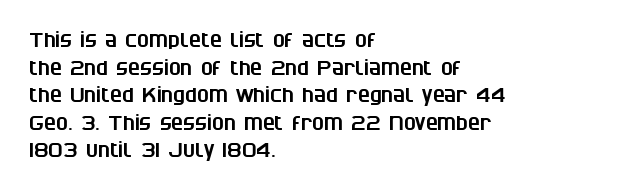
The baseline area is clear. Does extra space separate the letters? No, they use regular spacing. The passage is arranged the way most books set body copy — flush left. Honestly, the row spacing looks completely unremarkable.
